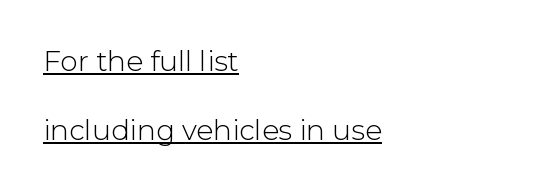
Q: Is the text bold? A: No.
Q: Is the text italic (slanted)? A: No, it is upright.
Q: Is the typeface a serif or a sans-serif typeface? A: Sans-serif.
Q: Is the text underlined? A: Yes.
Q: How is the paragraph aligned? A: Left-aligned.
Q: Is the spacing between letters normal or unusually wide? A: Normal.
Q: Is the spacing between lines tight, normal or loose? A: Loose.
Q: Width (condensed, normal, or wide)? A: Normal.
Q: Stroke contrast? A: Low.
Q: x-height? A: Medium.
Q: Monospaced? A: No.
